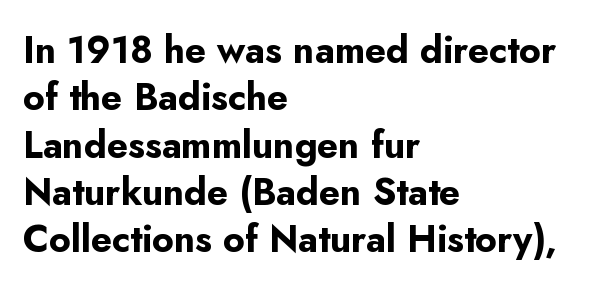
Q: Is the text bold? A: Yes.
Q: Is the text italic (slanted)? A: No, it is upright.
Q: Is the typeface a serif or a sans-serif typeface? A: Sans-serif.
Q: Is the text underlined? A: No.
Q: How is the paragraph aligned? A: Left-aligned.
Q: Is the spacing between letters normal or unusually wide? A: Normal.
Q: Is the spacing between lines tight, normal or loose? A: Normal.
Q: Width (condensed, normal, or wide)? A: Normal.
Q: Stroke contrast? A: Low.
Q: x-height? A: Small.
Q: Monospaced? A: No.
